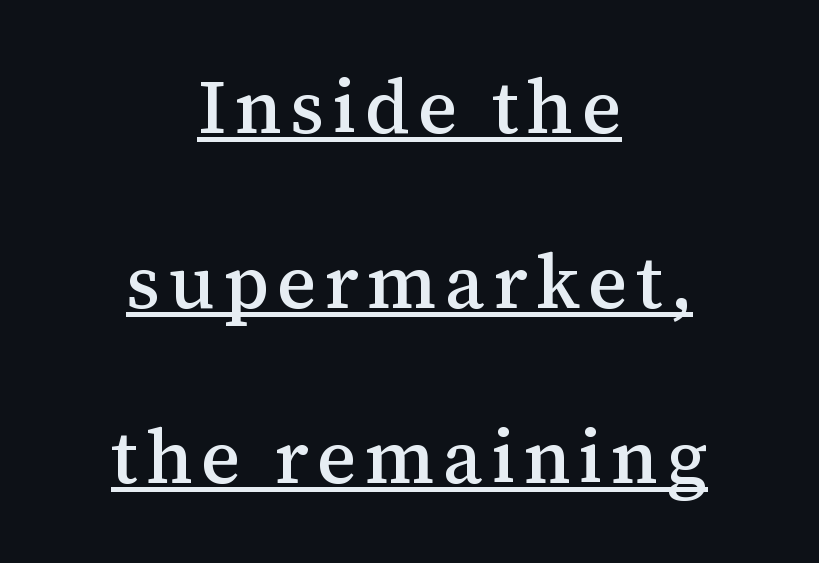
The image shows 76 px serif type, upright; set centered, loose line spacing (2.3x), underlined; medium stroke contrast and a medium x-height.
